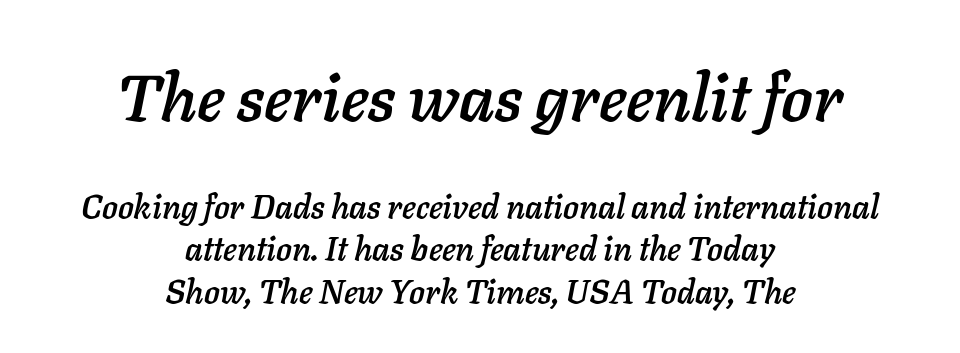
{"italic": "yes", "lean": "right", "slant_degrees": 11, "width": "normal", "stroke_contrast": "low", "x_height": "medium", "monospaced": "no", "underline": "no", "align": "center", "line_spacing": "normal", "line_spacing_ratio": 1.3, "letter_spacing": "normal", "letter_spacing_em": 0.0, "larger_block": "first", "size_ratio": 2.0, "glyph_px": 66}
